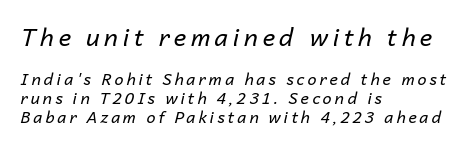
{"italic": "yes", "lean": "right", "slant_degrees": 14, "bold": "no", "underline": "no", "align": "left", "line_spacing_ratio": 1.17, "larger_block": "first", "size_ratio": 1.5, "glyph_px": 24}
